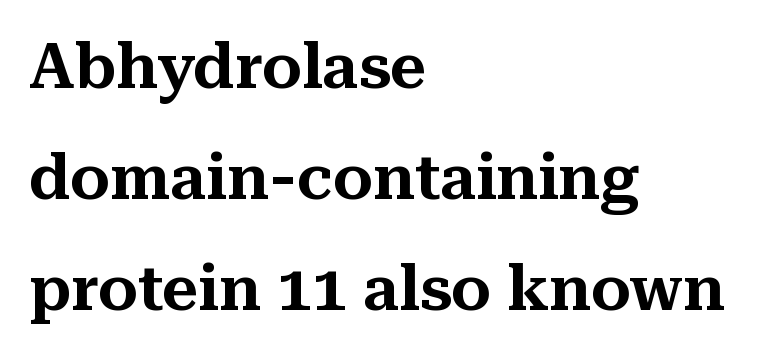
The baseline area is clear. Does the lettering tilt? It doesn't — this is upright. Is this a fixed-width face? No — the glyphs have proportional, varying widths. I'd call this a serif setting — the letters wear small feet.
